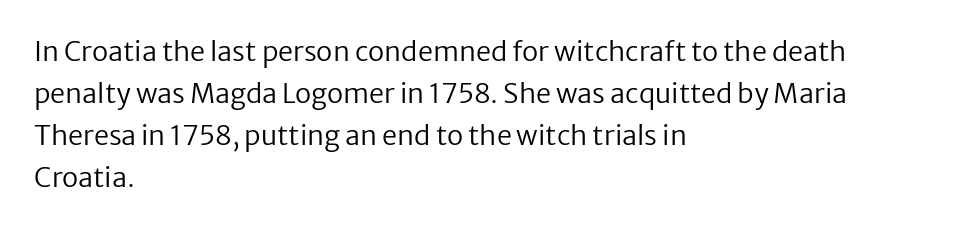
{"italic": "no", "bold": "no", "underline": "no", "align": "left", "line_spacing": "normal", "line_spacing_ratio": 1.55, "letter_spacing": "normal", "letter_spacing_em": 0.0, "glyph_px": 27}
